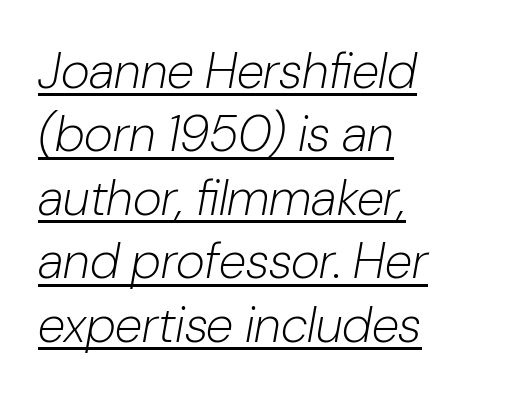
{"italic": "yes", "lean": "right", "slant_degrees": 10, "bold": "no", "weight": "light", "width": "normal", "stroke_contrast": "low", "x_height": "medium", "monospaced": "no", "underline": "yes", "align": "left", "line_spacing": "normal", "line_spacing_ratio": 1.27, "letter_spacing": "normal", "letter_spacing_em": 0.0, "glyph_px": 50}
